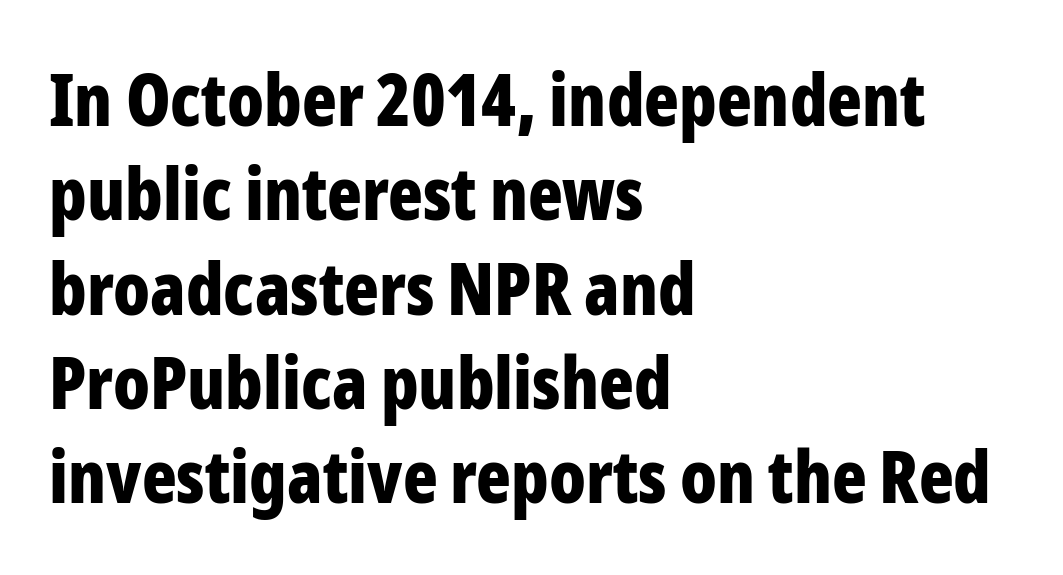
{"serif": "no", "italic": "no", "bold": "yes", "weight": "bold", "width": "condensed", "stroke_contrast": "low", "x_height": "medium", "monospaced": "no", "underline": "no", "align": "left", "line_spacing": "normal", "line_spacing_ratio": 1.31, "letter_spacing": "normal", "letter_spacing_em": 0.0, "glyph_px": 72}
